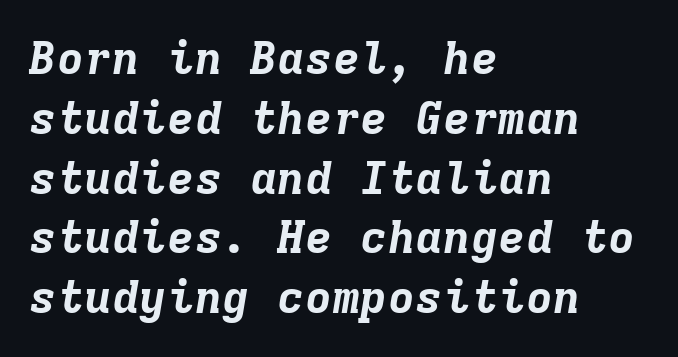
The image shows 46 px bold type, italic (leaning right), monospaced; set left-aligned, normal line spacing (1.3x), normal letter spacing, not underlined; low stroke contrast and a medium x-height.
